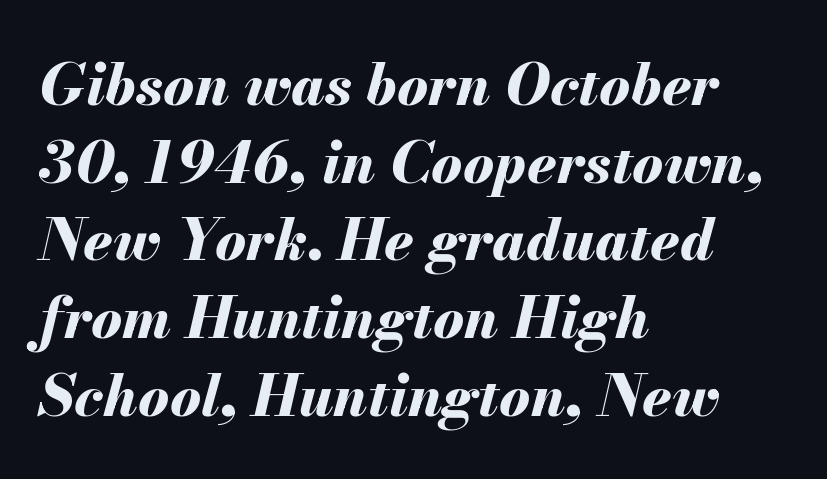
Q: Is the text bold? A: Yes.
Q: Is the text italic (slanted)? A: Yes, it leans right by about 13 degrees.
Q: Is the text underlined? A: No.
Q: How is the paragraph aligned? A: Left-aligned.
Q: Is the spacing between letters normal or unusually wide? A: Normal.
Q: Is the spacing between lines tight, normal or loose? A: Normal.
Q: Width (condensed, normal, or wide)? A: Normal.
Q: Stroke contrast? A: Medium.
Q: x-height? A: Small.
Q: Monospaced? A: No.
